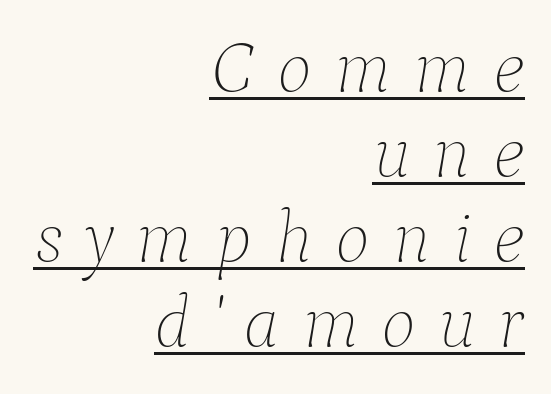
Q: Is the text bold? A: No.
Q: Is the text italic (slanted)? A: Yes, it leans right by about 9 degrees.
Q: Is the text underlined? A: Yes.
Q: How is the paragraph aligned? A: Right-aligned.
Q: Is the spacing between letters normal or unusually wide? A: Unusually wide.
Q: Is the spacing between lines tight, normal or loose? A: Tight.
Q: Width (condensed, normal, or wide)? A: Normal.
Q: Stroke contrast? A: Low.
Q: x-height? A: Medium.
Q: Monospaced? A: No.
